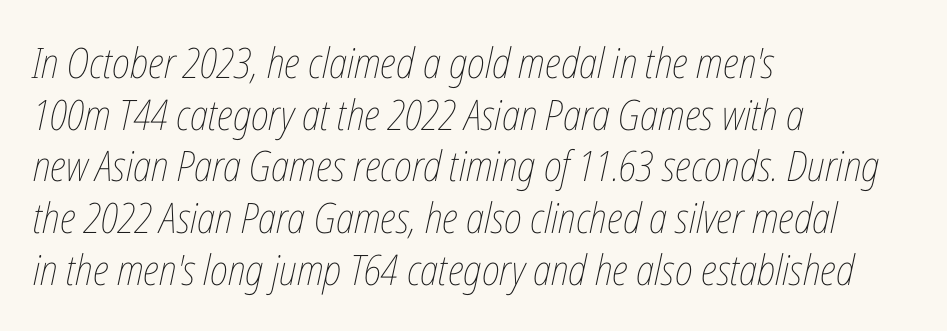
The image shows 42 px thin, condensed type, italic (leaning right); set left-aligned, line spacing 1.23x, normal letter spacing, not underlined; low stroke contrast and a medium x-height.
